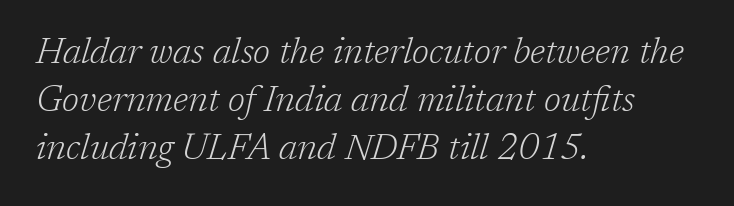
Q: Is the text bold? A: No.
Q: Is the text italic (slanted)? A: Yes, it leans right by about 17 degrees.
Q: Is the typeface a serif or a sans-serif typeface? A: Serif.
Q: Is the text underlined? A: No.
Q: How is the paragraph aligned? A: Left-aligned.
Q: Is the spacing between letters normal or unusually wide? A: Normal.
Q: Is the spacing between lines tight, normal or loose? A: Normal.
Q: Width (condensed, normal, or wide)? A: Normal.
Q: Stroke contrast? A: Low.
Q: x-height? A: Medium.
Q: Monospaced? A: No.
